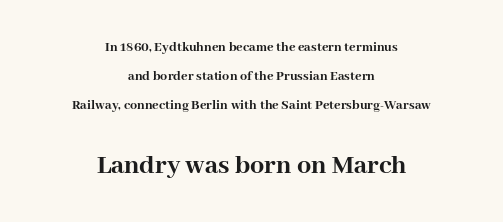
Think of a printed novel: that variable character pitch is what you see here. Compared with typical body copy, the letter spacing here is the same. Pretty heavy lettering here — definitely bold. You can tell it's not italic because the verticals are truly vertical. Classification — serif.
